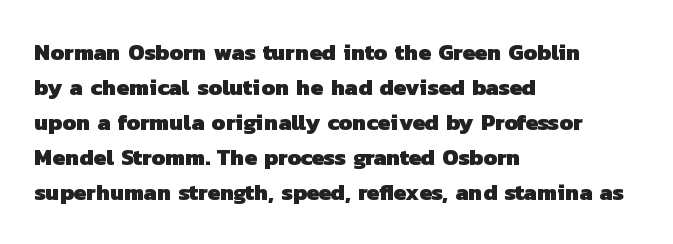
The image shows 23 px bold type; set left-aligned, normal line spacing (1.52x), normal letter spacing, not underlined.
